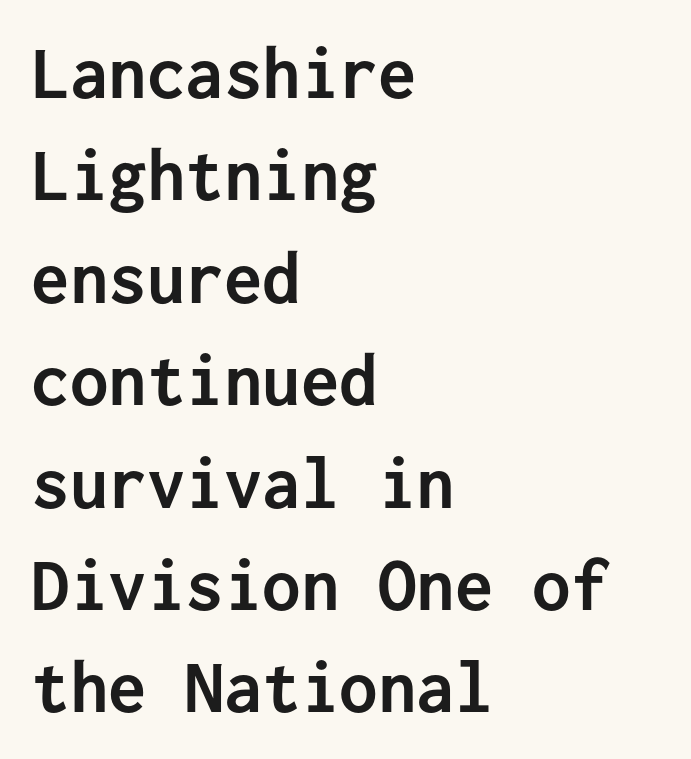
The image shows 77 px semibold sans-serif type, upright, monospaced; set left-aligned, normal line spacing (1.33x), normal letter spacing, not underlined; low stroke contrast and a medium x-height.
